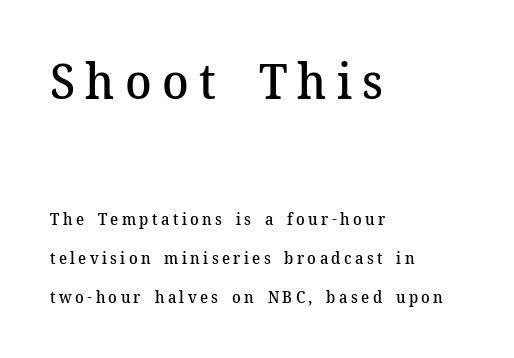
{"serif": "yes", "italic": "no", "bold": "semi", "weight": "semibold", "width": "normal", "stroke_contrast": "medium", "x_height": "medium", "monospaced": "no", "underline": "no", "align": "left", "line_spacing": "loose", "line_spacing_ratio": 2.44, "letter_spacing": "wide", "letter_spacing_em": 0.21, "larger_block": "first", "size_ratio": 3.06, "glyph_px": 49}
